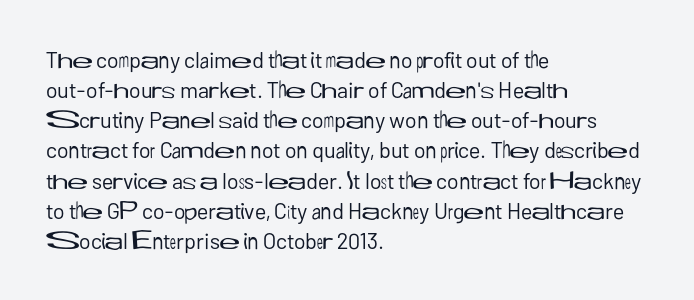
The image shows 22 px text type, upright; set left-aligned, normal line spacing (1.37x), normal letter spacing, not underlined.
